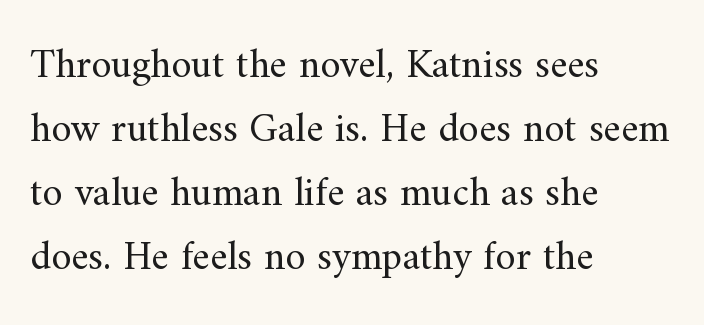
{"serif": "yes", "italic": "no", "bold": "no", "weight": "regular", "width": "normal", "stroke_contrast": "medium", "x_height": "small", "monospaced": "no", "underline": "no", "align": "left", "line_spacing": "normal", "line_spacing_ratio": 1.56, "letter_spacing": "normal", "letter_spacing_em": 0.0, "glyph_px": 41}
